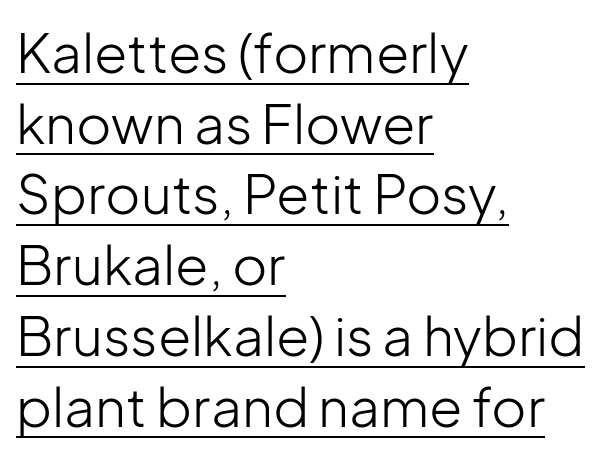
Caption: lettering with a line underneath. Think of a printed novel: that variable character pitch is what you see here. The paragraph has a hard left edge and a soft right edge. The typesetting does not lean heavy: it is not bold. Compared with typical paragraphs, the rows here are spaced about the same.
